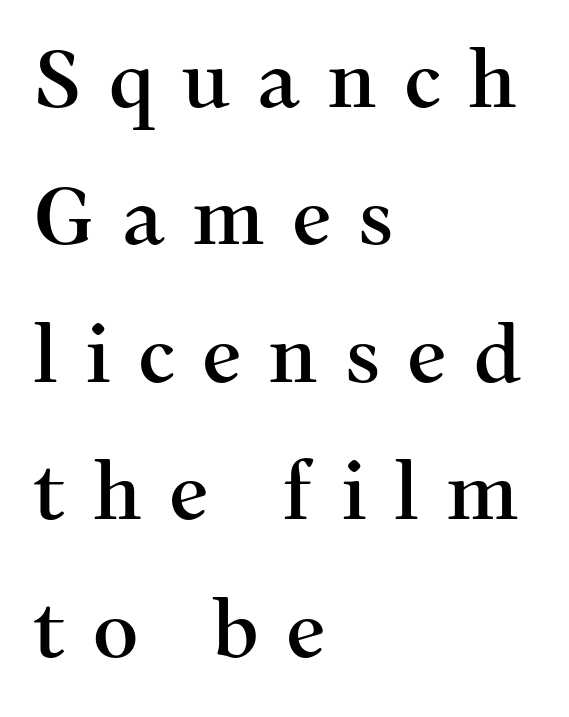
Q: Is the text italic (slanted)? A: No, it is upright.
Q: Is the typeface a serif or a sans-serif typeface? A: Serif.
Q: Is the text underlined? A: No.
Q: How is the paragraph aligned? A: Left-aligned.
Q: Is the spacing between letters normal or unusually wide? A: Unusually wide.
Q: Width (condensed, normal, or wide)? A: Normal.
Q: Stroke contrast? A: Medium.
Q: x-height? A: Medium.
Q: Monospaced? A: No.
